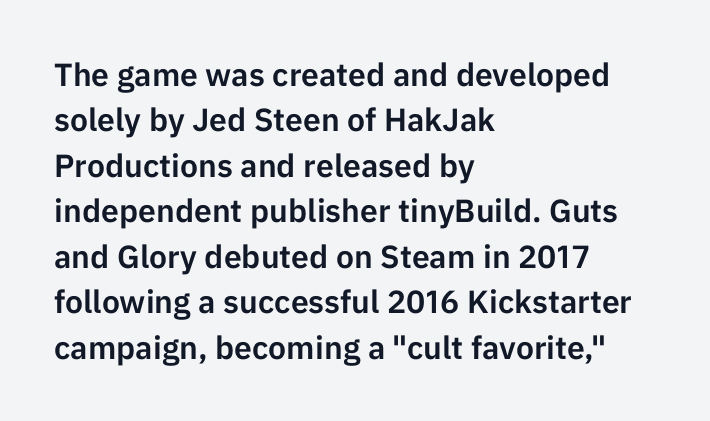
Q: Is the text italic (slanted)? A: No, it is upright.
Q: Is the typeface a serif or a sans-serif typeface? A: Sans-serif.
Q: Is the text underlined? A: No.
Q: How is the paragraph aligned? A: Left-aligned.
Q: Is the spacing between letters normal or unusually wide? A: Normal.
Q: Is the spacing between lines tight, normal or loose? A: Normal.
Q: Width (condensed, normal, or wide)? A: Normal.
Q: Stroke contrast? A: Low.
Q: x-height? A: Medium.
Q: Monospaced? A: No.
